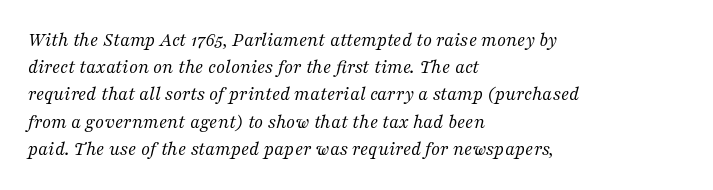
Q: Is the text bold? A: No.
Q: Is the text italic (slanted)? A: Yes, it leans right by about 16 degrees.
Q: Is the text underlined? A: No.
Q: How is the paragraph aligned? A: Left-aligned.
Q: Is the spacing between letters normal or unusually wide? A: Normal.
Q: Is the spacing between lines tight, normal or loose? A: Normal.
